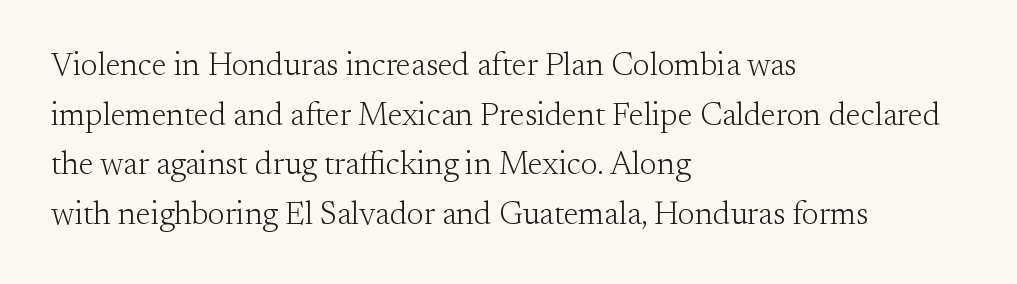
The image shows 32 px light serif type, upright; set left-aligned, normal line spacing (1.55x), normal letter spacing, not underlined; medium stroke contrast and a small x-height.
